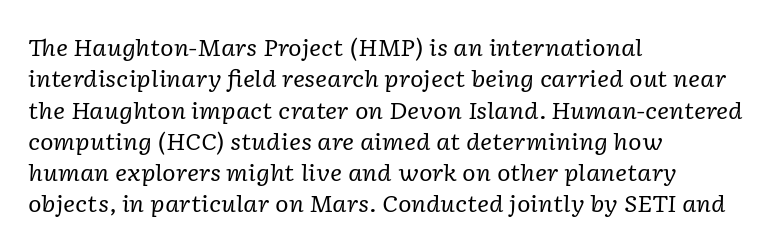
{"italic": "yes", "lean": "right", "slant_degrees": 2, "bold": "no", "underline": "no", "align": "left", "line_spacing": "normal", "line_spacing_ratio": 1.36, "letter_spacing": "normal", "letter_spacing_em": 0.0, "glyph_px": 23}
